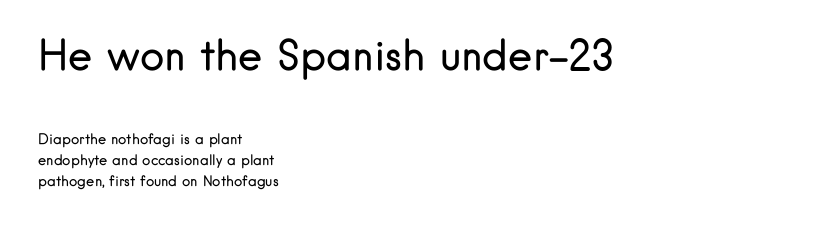
{"serif": "no", "italic": "no", "bold": "no", "weight": "regular", "width": "normal", "stroke_contrast": "low", "x_height": "small", "monospaced": "no", "underline": "no", "align": "left", "line_spacing": "normal", "line_spacing_ratio": 1.51, "letter_spacing": "normal", "letter_spacing_em": 0.0, "larger_block": "first", "size_ratio": 2.93, "glyph_px": 41}
